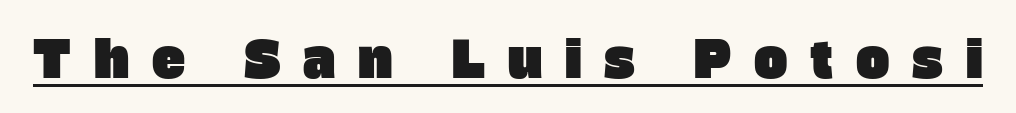
Students, note that the glyphs here are deliberately spaced far apart. Letterform terminals end flat and unadorned throughout the passage. The lettering is marked with a stroke running underneath it. These lines are rendered in a variable-pitch font.
